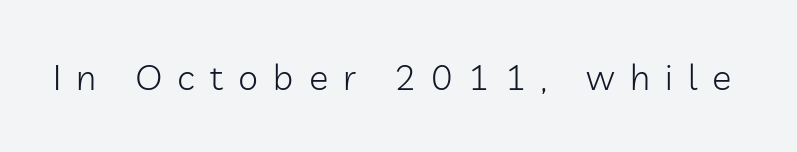
{"serif": "no", "italic": "no", "bold": "no", "weight": "light", "width": "normal", "stroke_contrast": "low", "x_height": "medium", "monospaced": "no", "underline": "no", "letter_spacing": "wide", "letter_spacing_em": 0.42, "glyph_px": 36}
